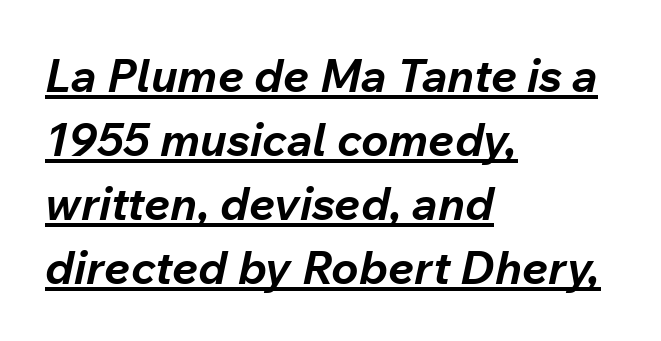
The image shows 46 px bold type, italic (leaning right); set left-aligned, normal line spacing (1.39x), normal letter spacing, underlined; low stroke contrast and a medium x-height.
